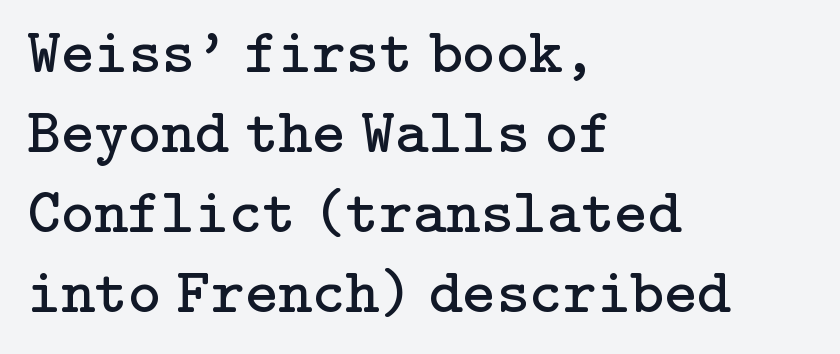
{"serif": "yes", "italic": "no", "bold": "no", "weight": "regular", "width": "normal", "stroke_contrast": "low", "x_height": "medium", "underline": "no", "align": "left", "line_spacing": "normal", "line_spacing_ratio": 1.25, "letter_spacing": "normal", "letter_spacing_em": 0.0, "glyph_px": 64}
